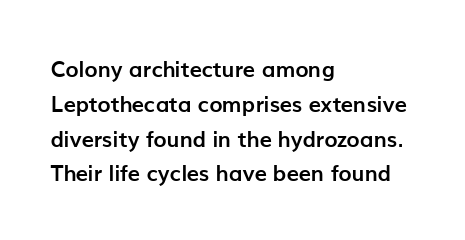
{"italic": "no", "bold": "yes", "underline": "no", "align": "left", "line_spacing": "normal", "line_spacing_ratio": 1.58, "letter_spacing": "normal", "letter_spacing_em": 0.0, "glyph_px": 22}
